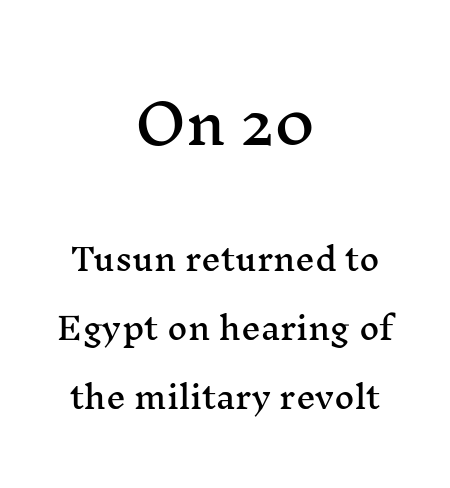
{"serif": "yes", "italic": "no", "width": "wide", "stroke_contrast": "medium", "x_height": "medium", "monospaced": "no", "underline": "no", "align": "center", "line_spacing": "loose", "line_spacing_ratio": 2.23, "letter_spacing": "normal", "letter_spacing_em": 0.0, "larger_block": "first", "size_ratio": 1.77, "glyph_px": 55}
